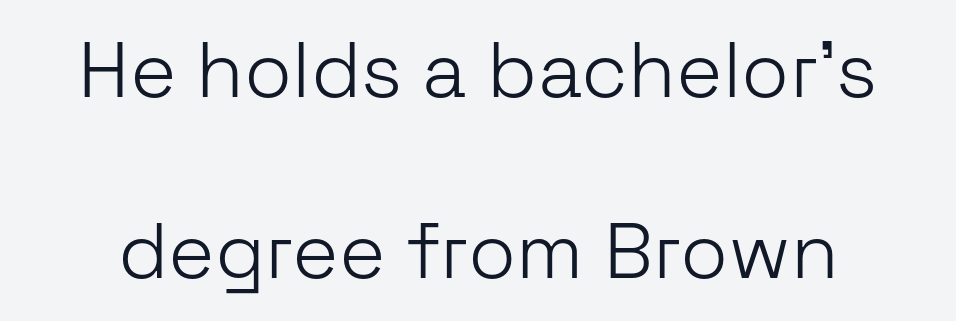
The image shows 78 px light sans-serif type, upright; set loose line spacing (2.32x), normal letter spacing, not underlined; low stroke contrast and a medium x-height.
